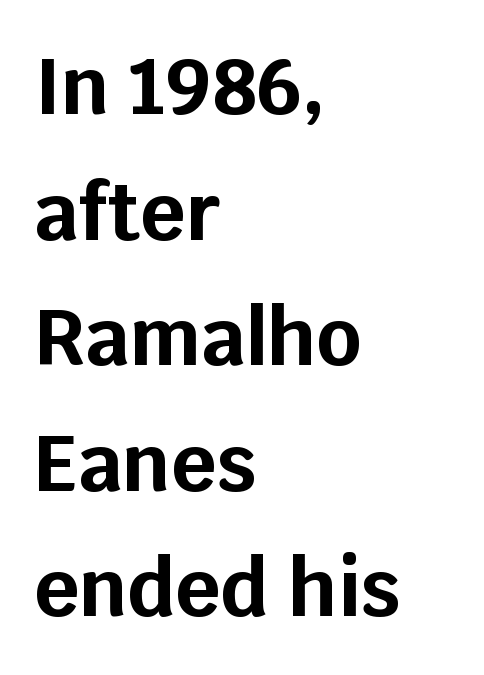
{"serif": "no", "italic": "no", "bold": "yes", "weight": "bold", "width": "normal", "stroke_contrast": "low", "x_height": "large", "monospaced": "no", "underline": "no", "align": "left", "line_spacing": "normal", "line_spacing_ratio": 1.59, "letter_spacing": "normal", "letter_spacing_em": 0.0, "glyph_px": 79}
